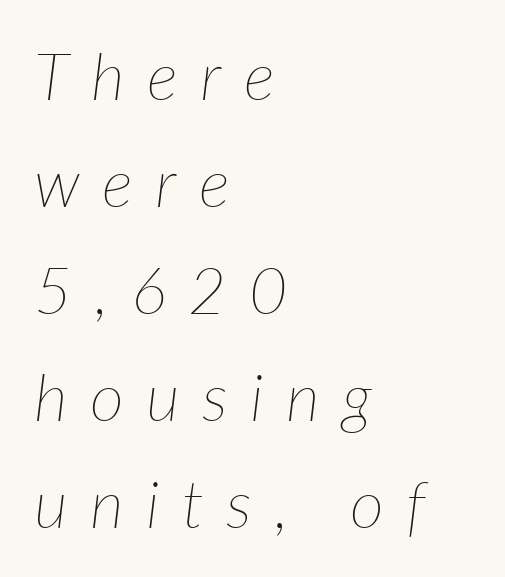
{"italic": "yes", "lean": "right", "slant_degrees": 7, "bold": "no", "weight": "thin", "width": "normal", "stroke_contrast": "low", "x_height": "medium", "monospaced": "no", "underline": "no", "align": "left", "line_spacing": "normal", "line_spacing_ratio": 1.62, "letter_spacing": "wide", "letter_spacing_em": 0.34, "glyph_px": 66}
